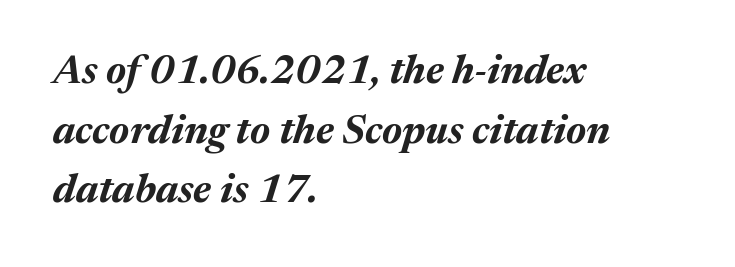
Q: Is the text bold? A: Yes.
Q: Is the text italic (slanted)? A: Yes, it leans right by about 17 degrees.
Q: Is the text underlined? A: No.
Q: How is the paragraph aligned? A: Left-aligned.
Q: Is the spacing between letters normal or unusually wide? A: Normal.
Q: Is the spacing between lines tight, normal or loose? A: Normal.
Q: Width (condensed, normal, or wide)? A: Normal.
Q: Stroke contrast? A: Medium.
Q: x-height? A: Medium.
Q: Monospaced? A: No.
